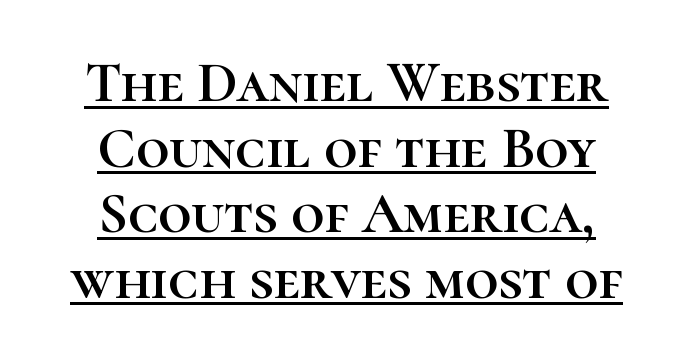
Each letter keeps its own natural width here, so spacing adapts to shape. The axis of the letterforms is exactly vertical. Baseline-to-baseline distance is barely more than the letter height. Looks like someone drew a line under every word here. Standard letterfit; no display-style spreading of the glyphs.
